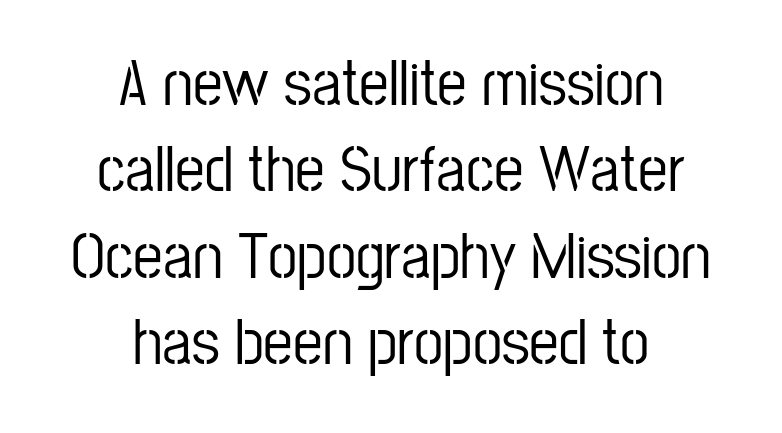
{"serif": "no", "italic": "no", "width": "condensed", "stroke_contrast": "low", "x_height": "medium", "monospaced": "no", "underline": "no", "align": "center", "line_spacing": "normal", "line_spacing_ratio": 1.31, "letter_spacing": "normal", "letter_spacing_em": 0.0, "glyph_px": 66}
